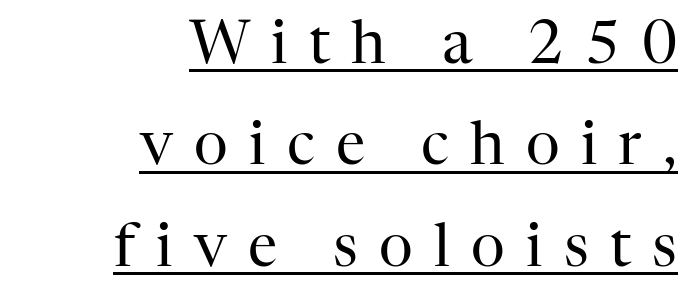
{"serif": "yes", "italic": "no", "bold": "no", "weight": "regular", "width": "normal", "stroke_contrast": "high", "x_height": "medium", "monospaced": "no", "underline": "yes", "align": "right", "line_spacing_ratio": 1.72, "letter_spacing": "wide", "letter_spacing_em": 0.36, "glyph_px": 59}
